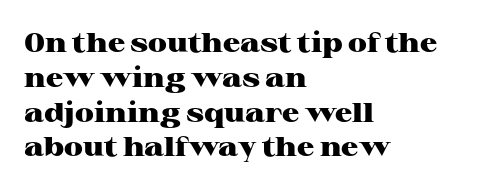
The image shows 27 px bold type, upright; set left-aligned, normal line spacing (1.29x), normal letter spacing, not underlined.
